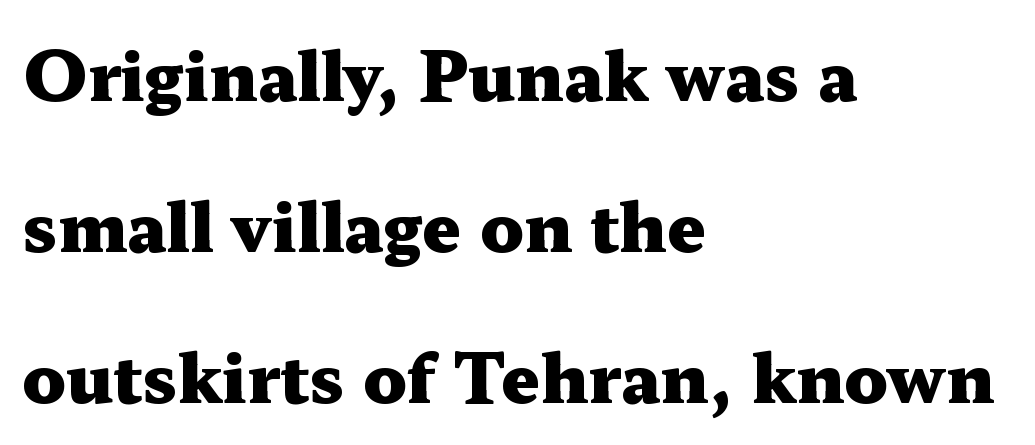
Q: Is the text bold? A: Yes.
Q: Is the text italic (slanted)? A: No, it is upright.
Q: Is the typeface a serif or a sans-serif typeface? A: Serif.
Q: Is the text underlined? A: No.
Q: How is the paragraph aligned? A: Left-aligned.
Q: Is the spacing between letters normal or unusually wide? A: Normal.
Q: Is the spacing between lines tight, normal or loose? A: Loose.
Q: Width (condensed, normal, or wide)? A: Wide.
Q: Stroke contrast? A: Medium.
Q: x-height? A: Medium.
Q: Monospaced? A: No.
